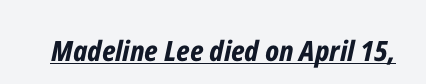
The image shows 28 px bold, condensed type, italic (leaning right); set normal letter spacing, underlined; low stroke contrast and a medium x-height.
